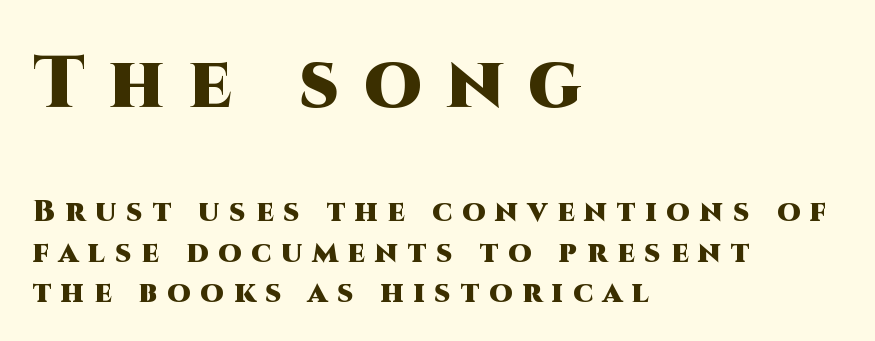
The image shows 74 px heavy sans-serif type, upright; set left-aligned, normal line spacing (1.34x), unusually wide letter spacing (+0.33 em), not underlined; the first (top) block is 2.47x larger; high stroke contrast and a large x-height.
